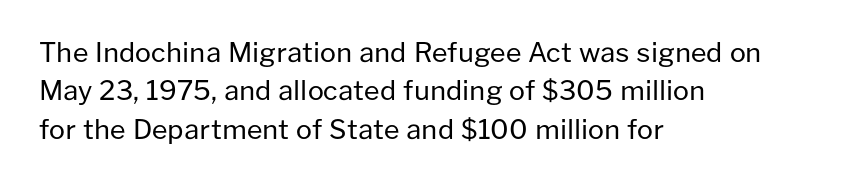
Q: Is the text bold? A: No.
Q: Is the text italic (slanted)? A: No, it is upright.
Q: Is the text underlined? A: No.
Q: How is the paragraph aligned? A: Left-aligned.
Q: Is the spacing between letters normal or unusually wide? A: Normal.
Q: Is the spacing between lines tight, normal or loose? A: Normal.
